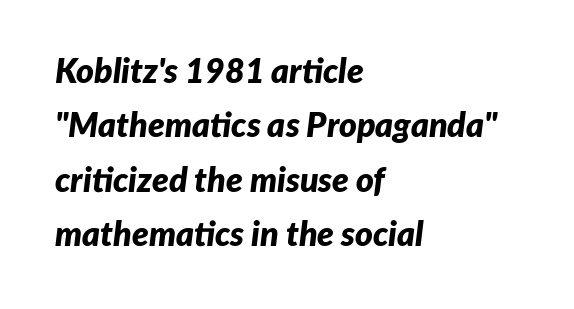
The image shows 34 px bold type, italic (leaning right); set left-aligned, normal line spacing (1.6x), normal letter spacing, not underlined; low stroke contrast and a medium x-height.
